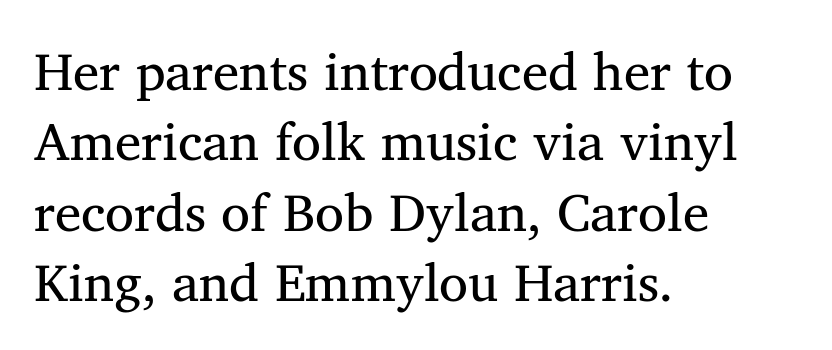
Horizontal alignment here is leftward, the default for most running prose. Tracking here is standard; glyphs follow each other at the usual distance. Successive baselines arrive at the customary interval. The designer went with a serif here, giving each stem small feet. Beneath every word, the page is bare. The rendering uses natural spacing where letterforms have individual widths.
